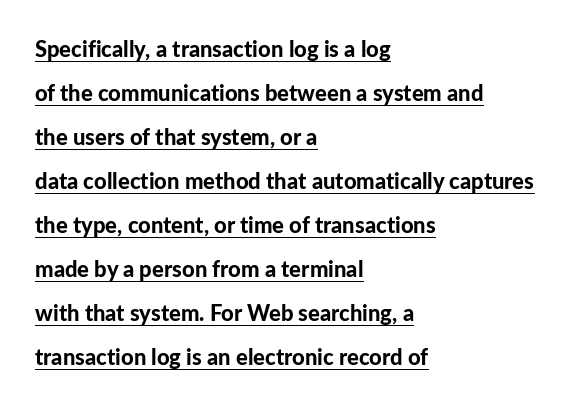
Q: Is the text bold? A: Yes.
Q: Is the text italic (slanted)? A: No, it is upright.
Q: Is the text underlined? A: Yes.
Q: How is the paragraph aligned? A: Left-aligned.
Q: Is the spacing between letters normal or unusually wide? A: Normal.
Q: Is the spacing between lines tight, normal or loose? A: Loose.
